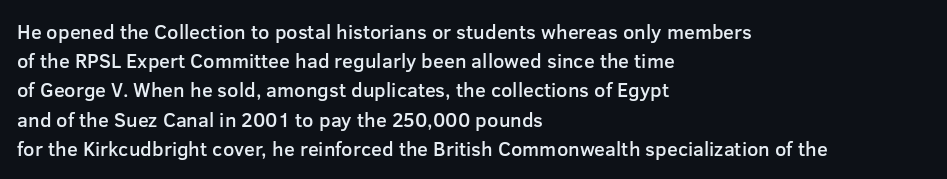
Q: Is the text bold? A: Semi-bold.
Q: Is the text italic (slanted)? A: No, it is upright.
Q: Is the text underlined? A: No.
Q: How is the paragraph aligned? A: Left-aligned.
Q: Is the spacing between letters normal or unusually wide? A: Normal.
Q: Is the spacing between lines tight, normal or loose? A: Normal.
